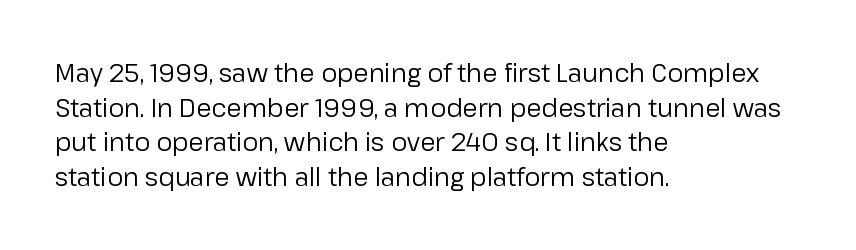
The image shows 25 px text type, upright; set left-aligned, normal line spacing (1.39x), normal letter spacing, not underlined.
